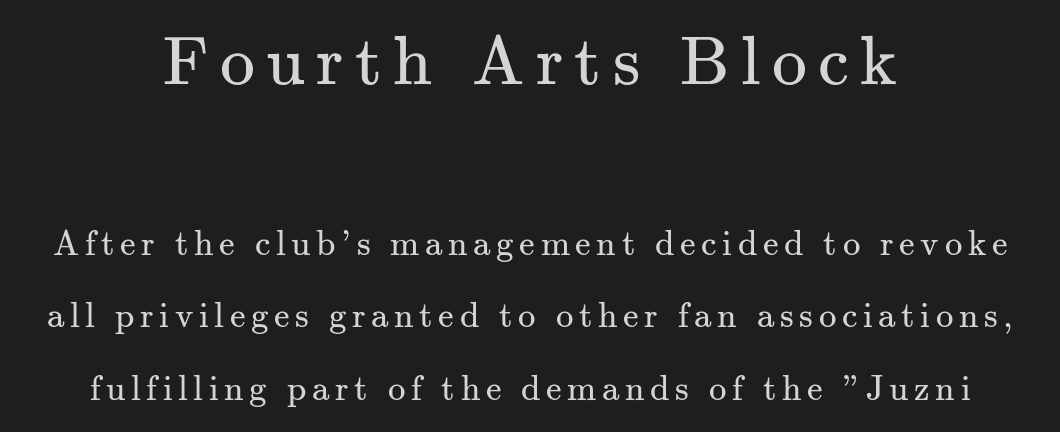
{"serif": "yes", "italic": "no", "bold": "no", "weight": "regular", "width": "normal", "stroke_contrast": "medium", "x_height": "small", "monospaced": "no", "underline": "no", "align": "center", "line_spacing": "loose", "line_spacing_ratio": 2.08, "larger_block": "first", "size_ratio": 2.0, "glyph_px": 70}
